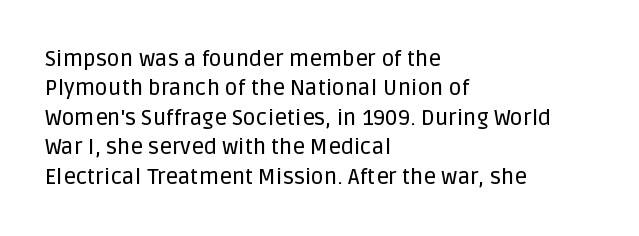
The image shows 22 px text type, upright; set left-aligned, normal line spacing (1.34x), normal letter spacing, not underlined.
